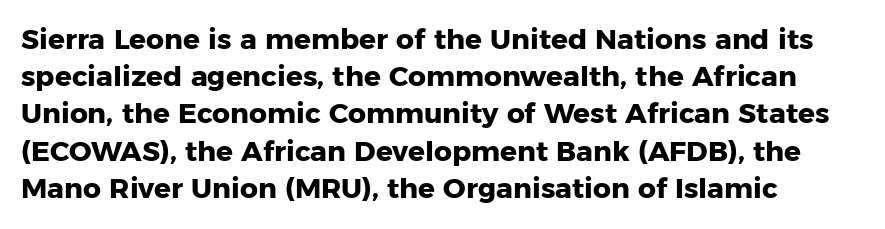
The rendering uses natural spacing where letterforms have individual widths. Characters follow at the spacing the type designer built in. Leading: standard. Descender tails drop into unmarked territory. Unlike italic type, these characters show no tilt at all. Grotesque or geometric, the face here clearly has no serifs.
